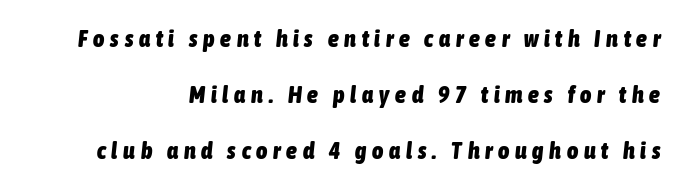
Honestly, the rows look like they've been pulled way apart. Between one letter and the next there's a generous, obvious gap. Strong, thick strokes mark this as bold type. This rendering features lettering with no underline. The typography opts for an oblique posture over an upright one.
